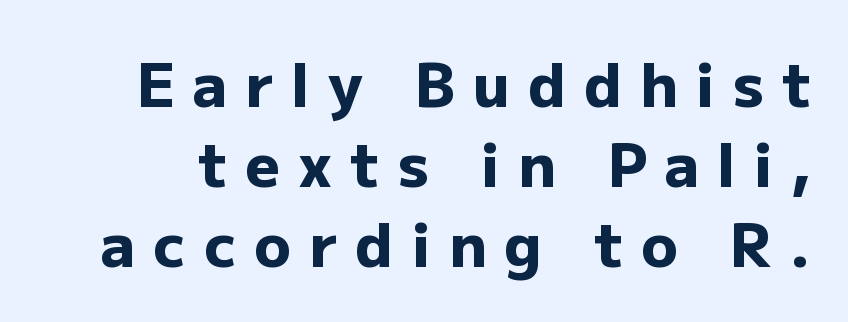
This is heavy type, rendered in bold. What stands out about the letter spacing? Its width — letters are far apart. Varying glyph widths throughout — classic text-font behaviour. Letterform terminals end flat and unadorned throughout the passage. Students, observe: this is what conventionally led text looks like. Check under the words: just untouched page.
